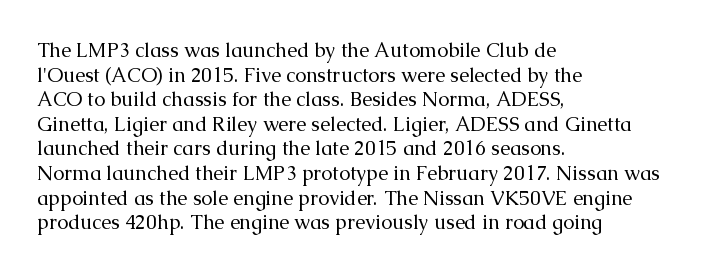
The image shows 20 px text type, upright; set left-aligned, line spacing 1.23x, normal letter spacing, not underlined.
